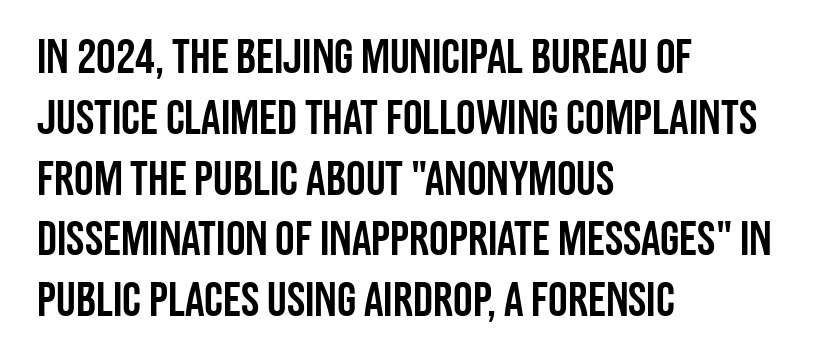
{"serif": "no", "italic": "no", "width": "condensed", "stroke_contrast": "low", "x_height": "large", "monospaced": "no", "underline": "no", "align": "left", "line_spacing_ratio": 1.24, "letter_spacing": "normal", "letter_spacing_em": 0.0, "glyph_px": 49}
